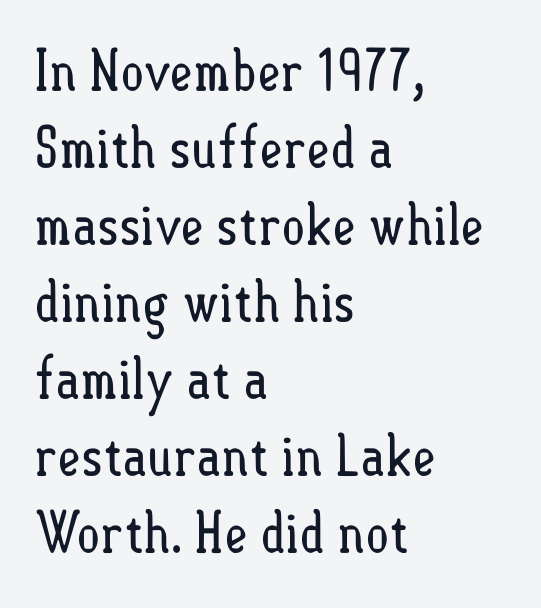
The image shows 57 px regular-weight, condensed type, upright; set left-aligned, normal line spacing (1.35x), normal letter spacing, not underlined; low stroke contrast and a small x-height.
